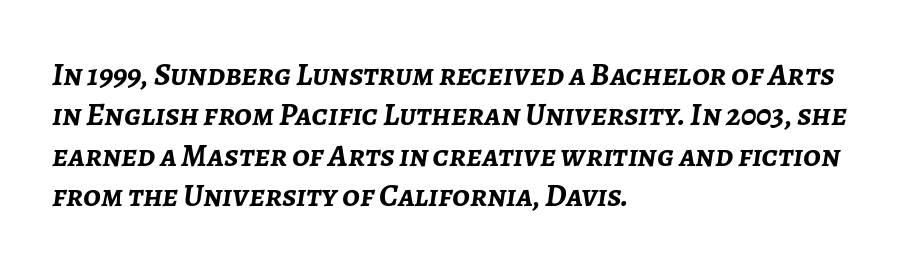
{"italic": "yes", "lean": "right", "slant_degrees": 7, "bold": "yes", "weight": "semibold", "width": "normal", "stroke_contrast": "low", "x_height": "medium", "monospaced": "no", "underline": "no", "align": "left", "line_spacing": "normal", "line_spacing_ratio": 1.26, "letter_spacing": "normal", "letter_spacing_em": 0.0, "glyph_px": 32}
